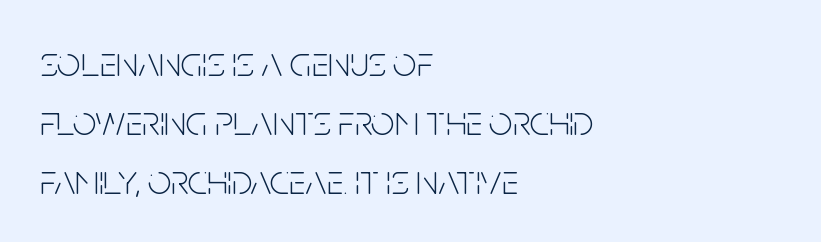
Check the space under the baseline: it is left empty. Each new line begins a customary step beneath the previous one. Left-aligned paragraph, ragged on the right. No heavy texture on the line: the type isn't bold.
